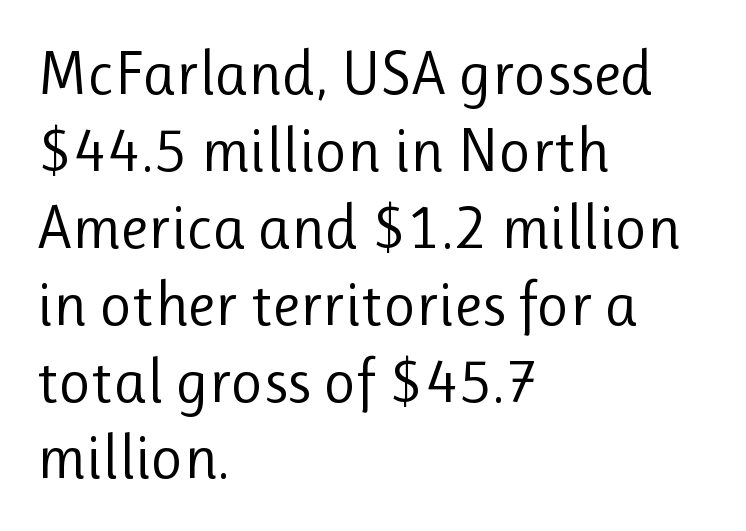
Look at the tracking — it's just the regular setting, nothing added. This rendering employs a face without finishing strokes, i.e., a sans-serif. One-word summary of the alignment: left. You can tell it's not italic because the verticals are truly vertical. This sample has the flowing, uneven cadence of proportional lettering.
